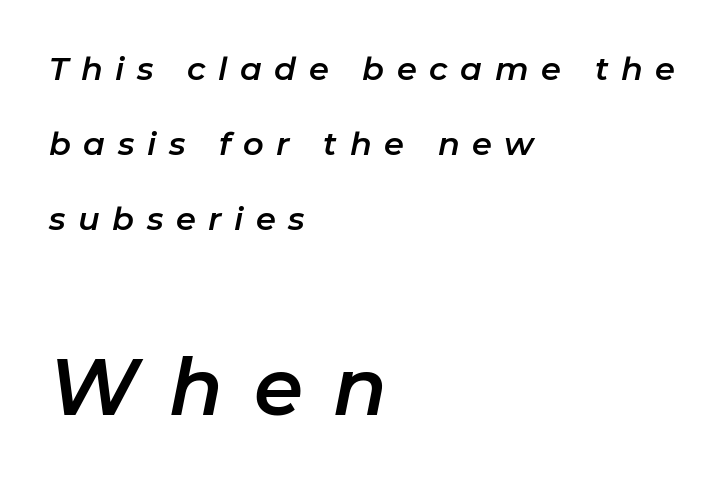
The image shows 79 px text type, italic (leaning right); set left-aligned, loose line spacing (2.35x), unusually wide letter spacing (+0.39 em), not underlined; the second (bottom) block is 2.47x larger; low stroke contrast and a medium x-height.
